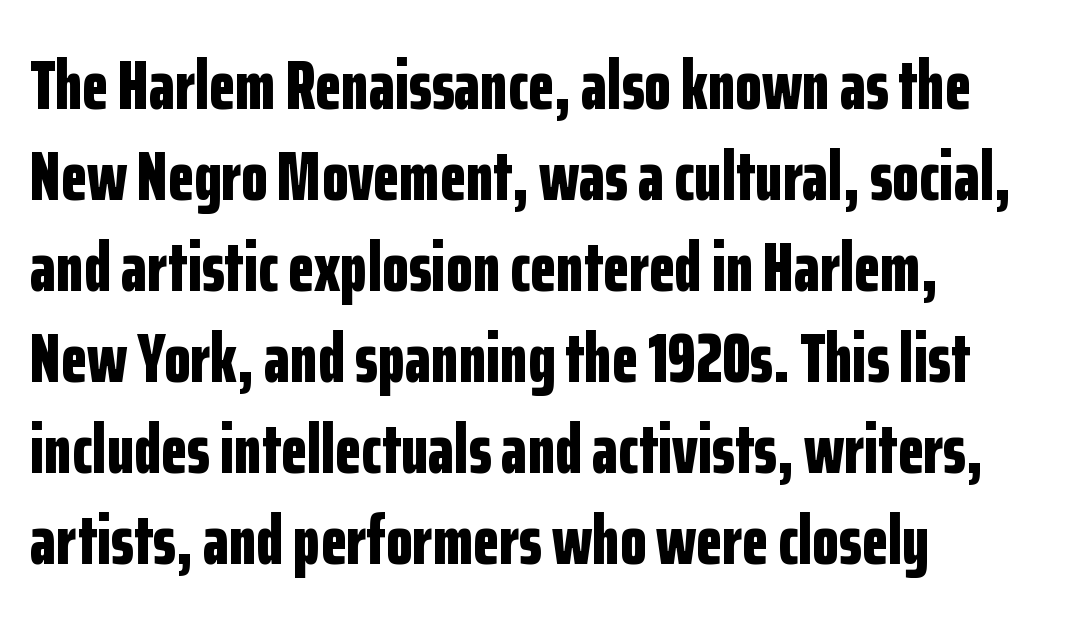
{"serif": "no", "italic": "no", "bold": "yes", "weight": "bold", "width": "condensed", "stroke_contrast": "low", "x_height": "medium", "monospaced": "no", "underline": "no", "align": "left", "line_spacing": "normal", "line_spacing_ratio": 1.32, "letter_spacing": "normal", "letter_spacing_em": 0.0, "glyph_px": 69}
